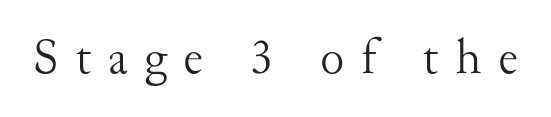
{"serif": "yes", "italic": "no", "bold": "no", "weight": "light", "width": "normal", "stroke_contrast": "medium", "x_height": "small", "monospaced": "no", "underline": "no", "letter_spacing": "wide", "letter_spacing_em": 0.33, "glyph_px": 50}
